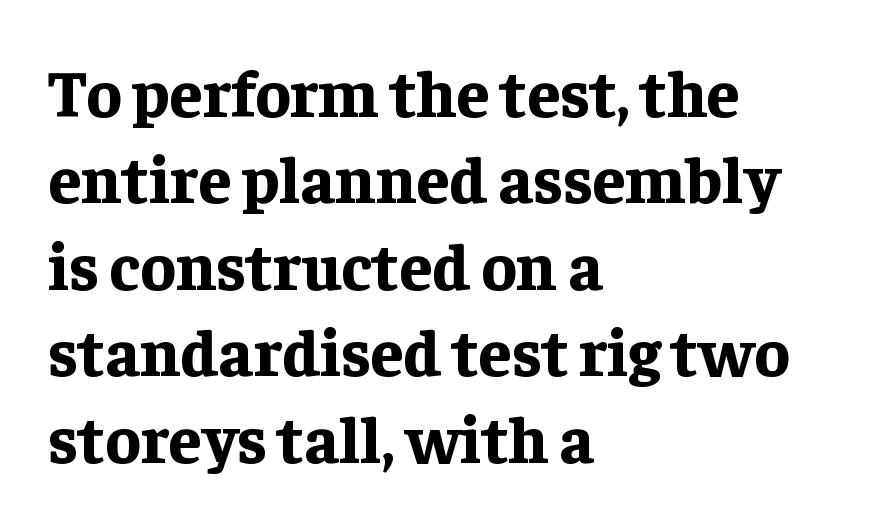
{"serif": "yes", "italic": "no", "bold": "yes", "weight": "bold", "width": "normal", "stroke_contrast": "low", "x_height": "medium", "monospaced": "no", "underline": "no", "align": "left", "line_spacing": "normal", "line_spacing_ratio": 1.31, "letter_spacing": "normal", "letter_spacing_em": 0.0, "glyph_px": 66}
